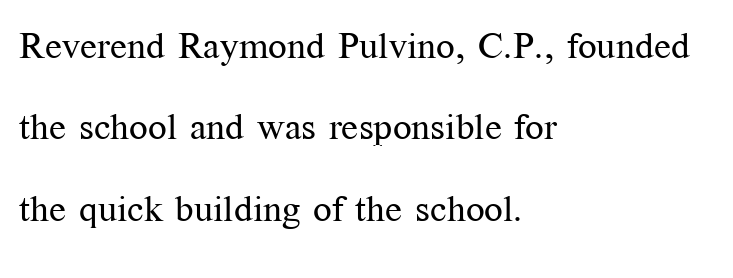
The line texture is even and compact thanks to regular tracking. The words here are not underlined. A typesetter would call this leading open, well beyond the default. The passage is arranged the way most books set body copy — flush left.
